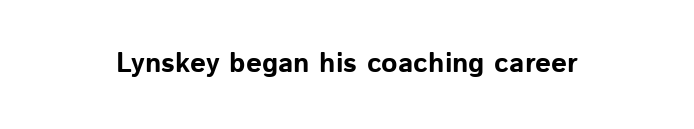
{"serif": "no", "italic": "no", "bold": "yes", "weight": "bold", "width": "normal", "stroke_contrast": "low", "x_height": "medium", "monospaced": "no", "underline": "no", "letter_spacing": "normal", "letter_spacing_em": 0.0, "glyph_px": 28}
